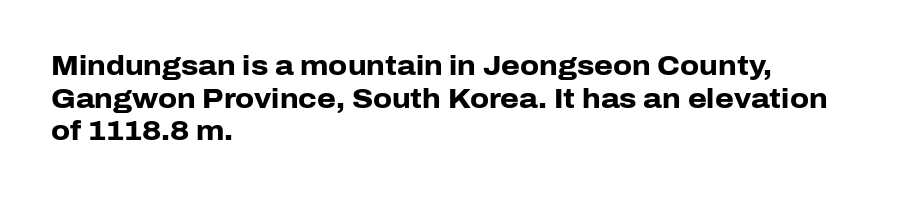
Q: Is the text bold? A: Yes.
Q: Is the text italic (slanted)? A: No, it is upright.
Q: Is the text underlined? A: No.
Q: How is the paragraph aligned? A: Left-aligned.
Q: Is the spacing between letters normal or unusually wide? A: Normal.
